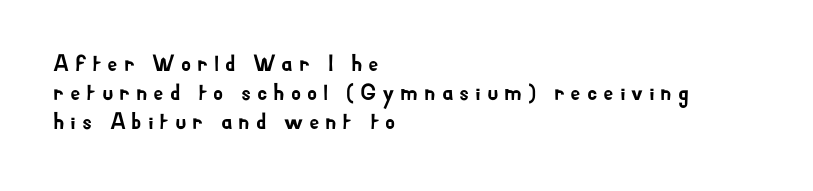
Q: Is the text italic (slanted)? A: No, it is upright.
Q: Is the text underlined? A: No.
Q: How is the paragraph aligned? A: Left-aligned.
Q: Is the spacing between letters normal or unusually wide? A: Unusually wide.
Q: Is the spacing between lines tight, normal or loose? A: Normal.
